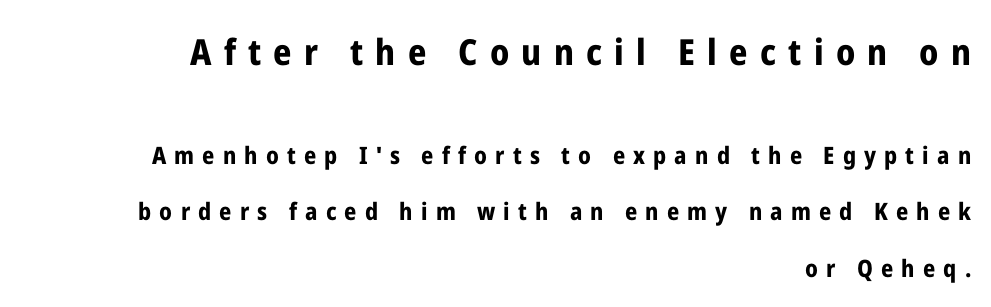
{"serif": "no", "italic": "no", "bold": "yes", "weight": "bold", "width": "condensed", "stroke_contrast": "low", "x_height": "medium", "monospaced": "no", "underline": "no", "align": "right", "line_spacing": "loose", "line_spacing_ratio": 2.36, "letter_spacing": "wide", "letter_spacing_em": 0.34, "larger_block": "first", "size_ratio": 1.5, "glyph_px": 36}
